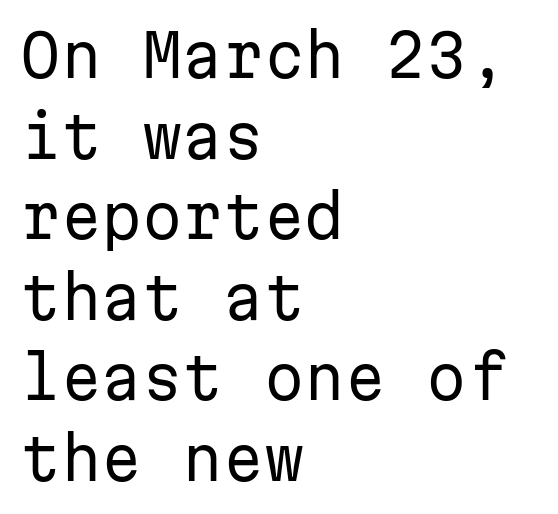
Notice how the passage keeps a crisp vertical edge on the left only. Look at the bottom of the vertical strokes: they stop flat, with no serifs. This is the regular roman posture of the typeface. Spacing verdict: monospaced, one width for all characters.
